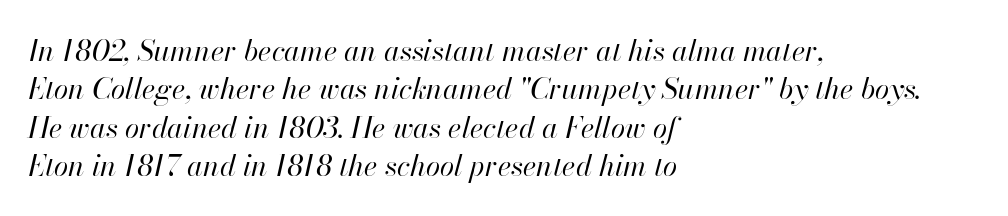
The image shows 29 px regular-weight type, italic (leaning right); set left-aligned, normal line spacing (1.32x), normal letter spacing, not underlined; high stroke contrast and a small x-height.
